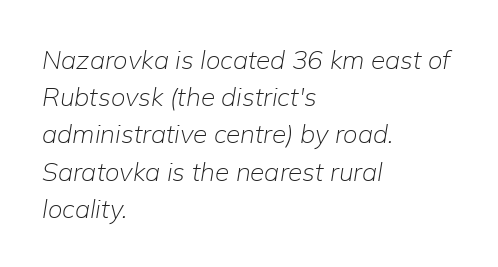
Vertical stems look standard width or narrower in stroke. This rendering features lettering with no underline. A typesetter would call this leading conventional body-copy spacing. Words appear dense and cohesive because spacing is normal.
